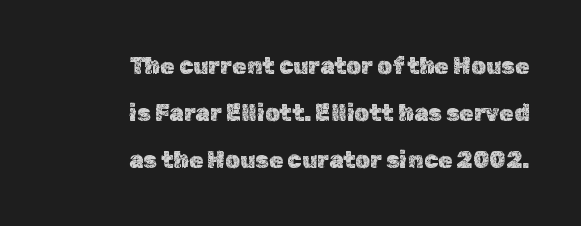
Q: Is the text italic (slanted)? A: No, it is upright.
Q: Is the text underlined? A: No.
Q: How is the paragraph aligned? A: Right-aligned.
Q: Is the spacing between letters normal or unusually wide? A: Normal.
Q: Is the spacing between lines tight, normal or loose? A: Loose.
